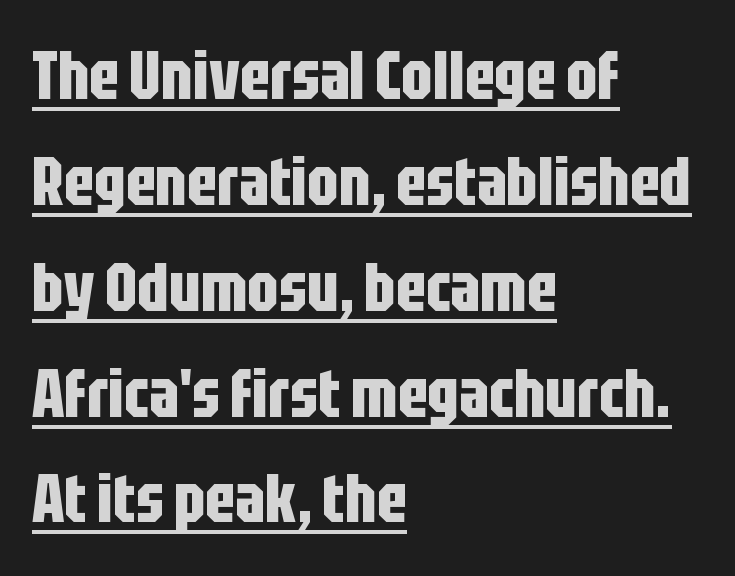
The image shows 67 px bold, condensed sans-serif type, upright; set left-aligned, normal line spacing (1.58x), normal letter spacing, underlined; low stroke contrast and a large x-height.
